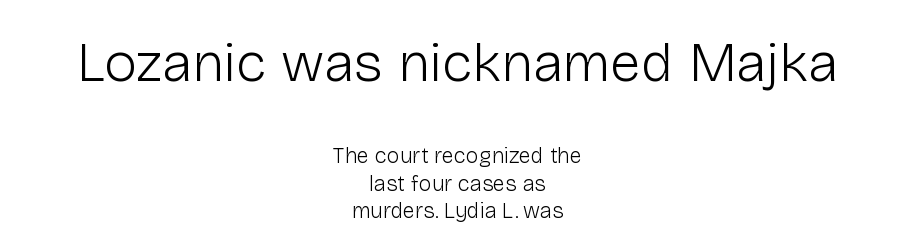
The image shows 56 px light sans-serif type, upright; set centered, line spacing 1.24x, normal letter spacing, not underlined; the first (top) block is 2.55x larger; low stroke contrast and a medium x-height.
